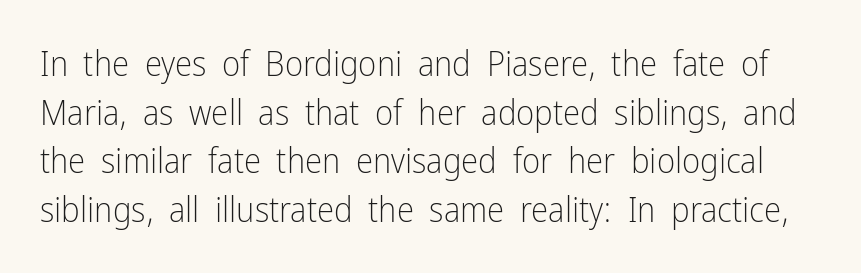
Think of a printed novel: that variable character pitch is what you see here. Ink coverage per letter is moderate at most. Bare-footed words on every line. What kind of face is this? One without serifs — a sans.
